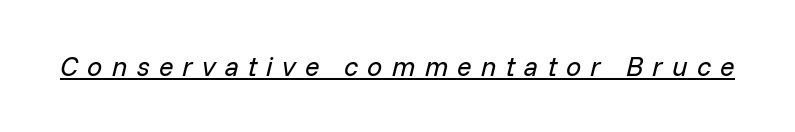
Q: Is the text bold? A: No.
Q: Is the text italic (slanted)? A: Yes, it leans right by about 14 degrees.
Q: Is the text underlined? A: Yes.
Q: Is the spacing between letters normal or unusually wide? A: Unusually wide.
